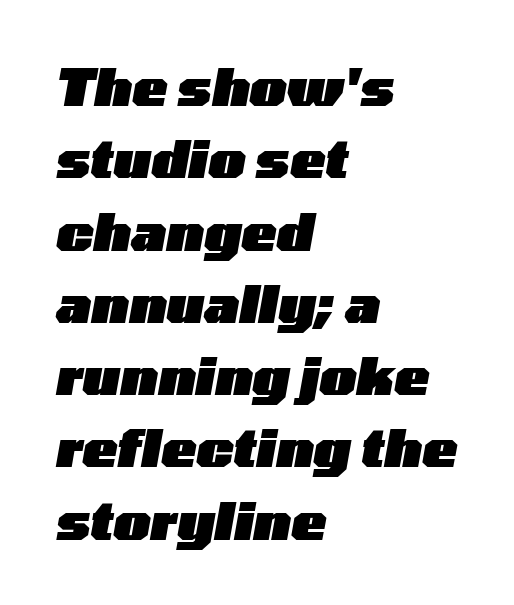
One glance says typical: line gaps are just what's usual. The paragraph has a hard left edge and a soft right edge. The letters are slanted; this is an italic face. No word sits above an underline. Compared with typical body copy, the letter spacing here is the same. The passage shown is typed in a proportional face where columns would drift.
